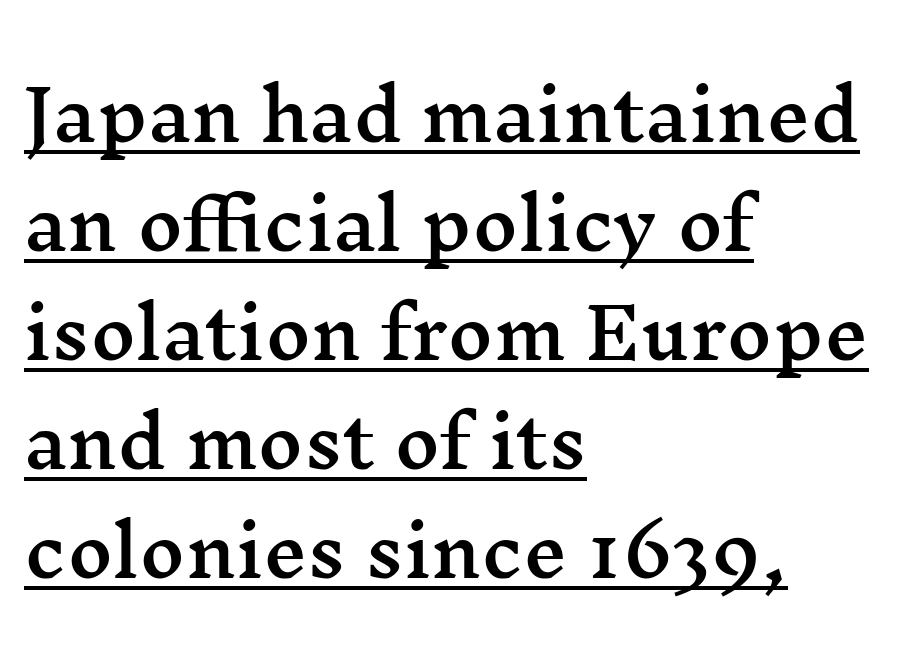
The image shows 69 px wide serif type, upright; set left-aligned, normal line spacing (1.58x), normal letter spacing, underlined; medium stroke contrast and a medium x-height.
